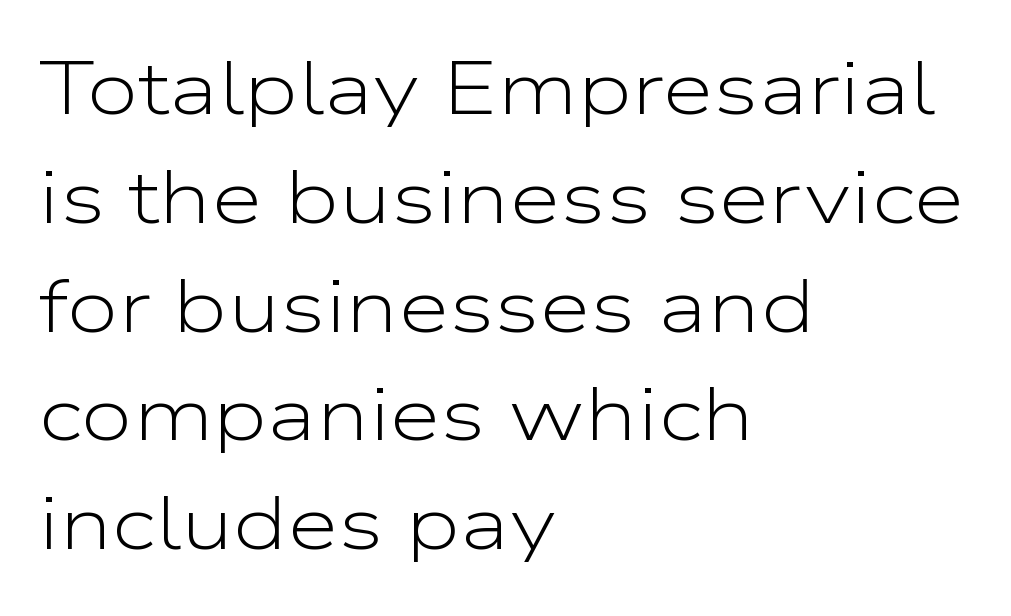
{"serif": "no", "italic": "no", "bold": "no", "weight": "light", "width": "wide", "stroke_contrast": "low", "x_height": "medium", "monospaced": "no", "underline": "no", "align": "left", "line_spacing": "normal", "line_spacing_ratio": 1.47, "letter_spacing": "normal", "letter_spacing_em": 0.0, "glyph_px": 74}
